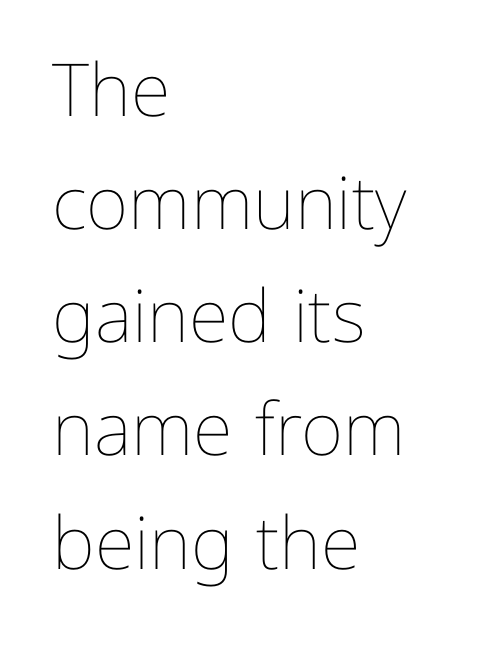
{"italic": "no", "bold": "no", "weight": "thin", "width": "normal", "stroke_contrast": "low", "x_height": "medium", "monospaced": "no", "underline": "no", "align": "left", "line_spacing": "normal", "line_spacing_ratio": 1.55, "letter_spacing": "normal", "letter_spacing_em": 0.0, "glyph_px": 73}
